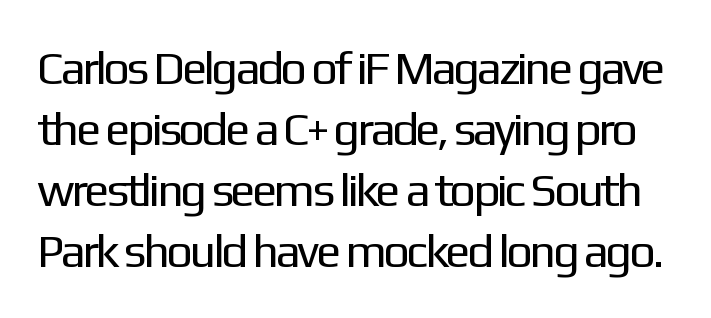
Q: Is the text bold? A: No.
Q: Is the text italic (slanted)? A: No, it is upright.
Q: Is the typeface a serif or a sans-serif typeface? A: Sans-serif.
Q: Is the text underlined? A: No.
Q: Is the spacing between letters normal or unusually wide? A: Normal.
Q: Is the spacing between lines tight, normal or loose? A: Normal.
Q: Width (condensed, normal, or wide)? A: Normal.
Q: Stroke contrast? A: Low.
Q: x-height? A: Medium.
Q: Monospaced? A: No.
